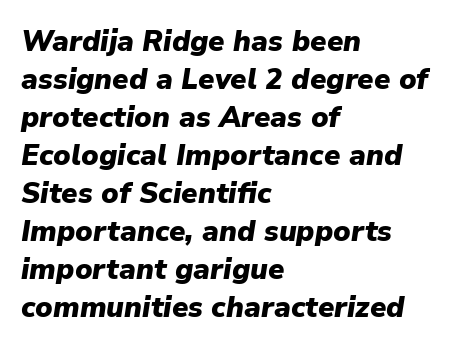
The image shows 29 px heavy type, italic (leaning right); set left-aligned, normal line spacing (1.31x), normal letter spacing, not underlined; low stroke contrast and a medium x-height.
